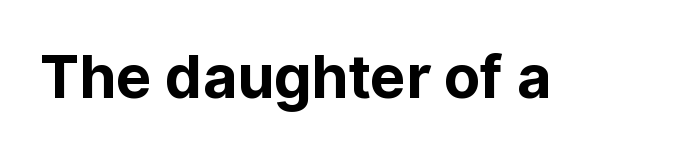
The zone under the glyphs is completely vacant. The designer went with a sans here, leaving each stem footless. A full-strength bold gives these letters their thick strokes. Is there any slant? The stems are plumb. You could not count columns in this text — the font is proportionally spaced.
